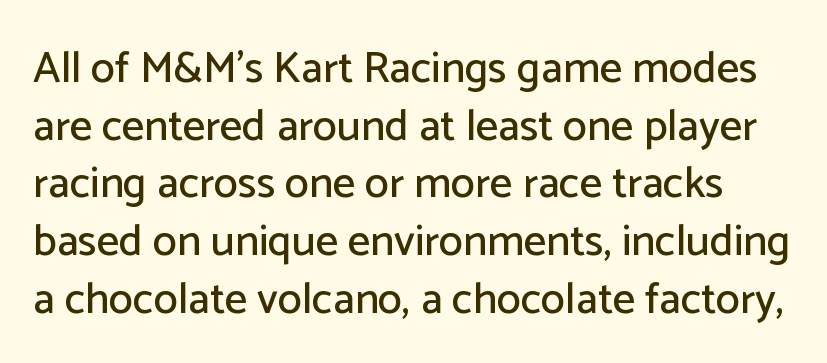
Type style note: lacks serifs. Between one letter and the next there's only the usual sliver of space. The letters advance in unequal steps, a hallmark of proportional type. The axis of the letterforms is exactly vertical. Type without underlining.
